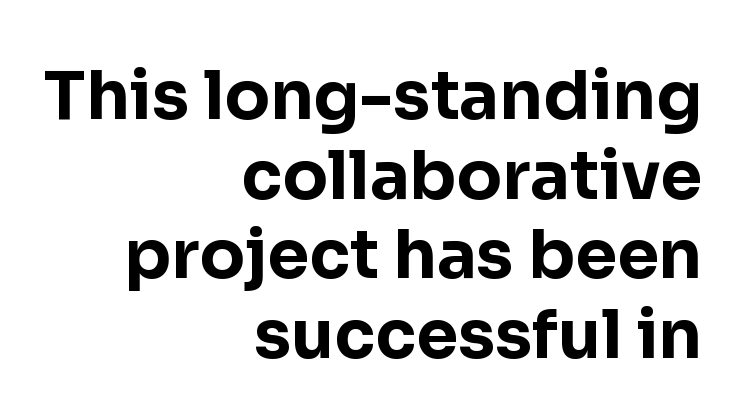
Q: Is the text bold? A: Yes.
Q: Is the text italic (slanted)? A: No, it is upright.
Q: Is the typeface a serif or a sans-serif typeface? A: Sans-serif.
Q: Is the text underlined? A: No.
Q: How is the paragraph aligned? A: Right-aligned.
Q: Is the spacing between letters normal or unusually wide? A: Normal.
Q: Width (condensed, normal, or wide)? A: Normal.
Q: Stroke contrast? A: Low.
Q: x-height? A: Medium.
Q: Monospaced? A: No.
